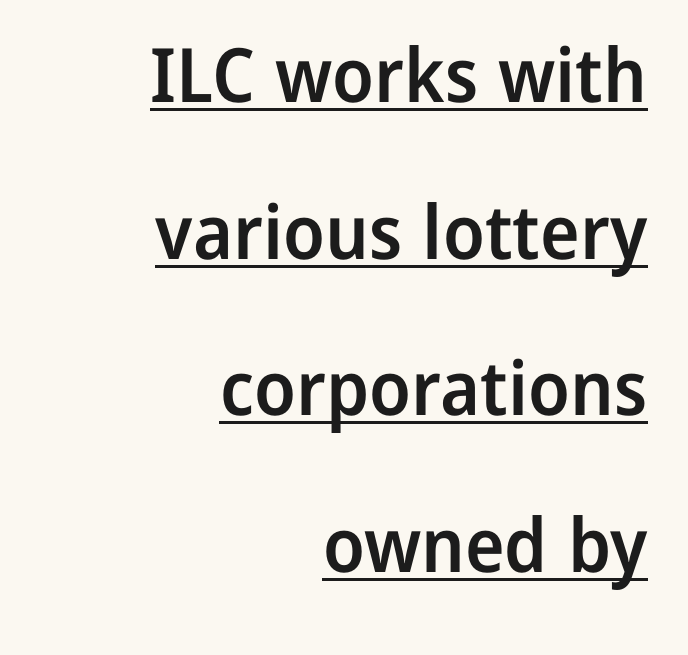
{"serif": "no", "italic": "no", "bold": "semi", "weight": "semibold", "width": "normal", "stroke_contrast": "low", "x_height": "medium", "monospaced": "no", "underline": "yes", "align": "right", "line_spacing": "loose", "line_spacing_ratio": 2.09, "letter_spacing": "normal", "letter_spacing_em": 0.0, "glyph_px": 75}
